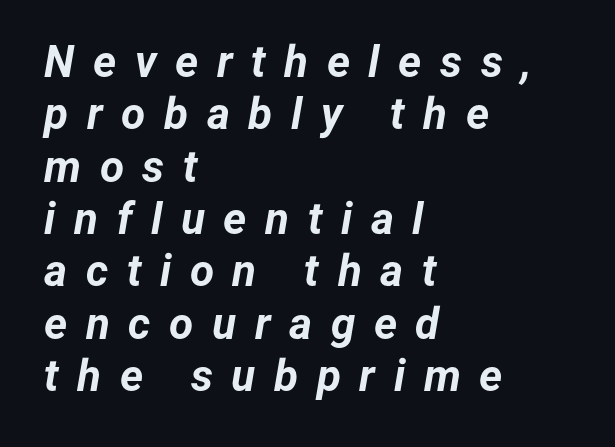
Italic: yes, the glyphs are oblique. Character widths vary here, with narrow letters taking less room than wide ones. The zone under the glyphs is completely vacant. Heavy-handed strokes throughout: this text is bold. Typeset ragged right — the left edge is the straight one. The gaps between neighbouring characters are conspicuously large.
